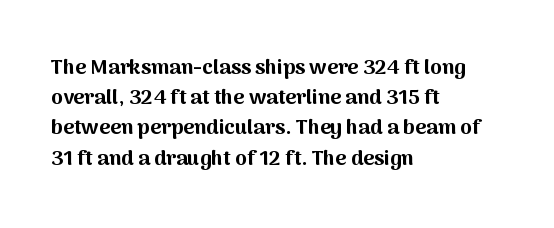
Q: Is the text bold? A: Yes.
Q: Is the text italic (slanted)? A: No, it is upright.
Q: Is the text underlined? A: No.
Q: How is the paragraph aligned? A: Left-aligned.
Q: Is the spacing between letters normal or unusually wide? A: Normal.
Q: Is the spacing between lines tight, normal or loose? A: Normal.
